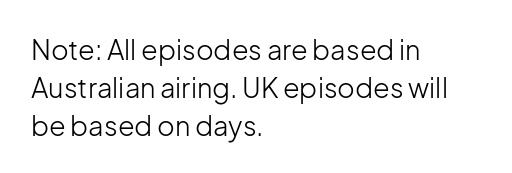
The image shows 27 px text type, upright; set left-aligned, normal line spacing (1.4x), normal letter spacing, not underlined.
